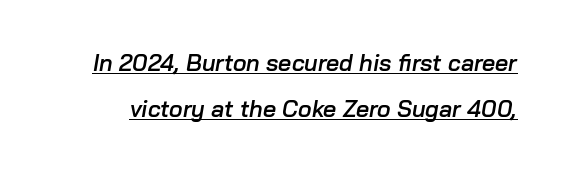
One glance says open: line gaps are wider than usual. Looks like someone drew a line under every word here. Observe the lean: these are italic letterforms. The rendering keeps characters at their native spacing. Stroke thickness is moderately raised; the sample reads as semibold.
